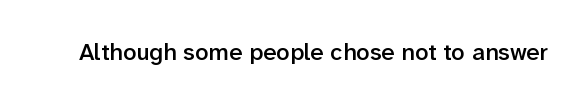
The image shows 24 px text type, upright; set normal letter spacing, not underlined.
